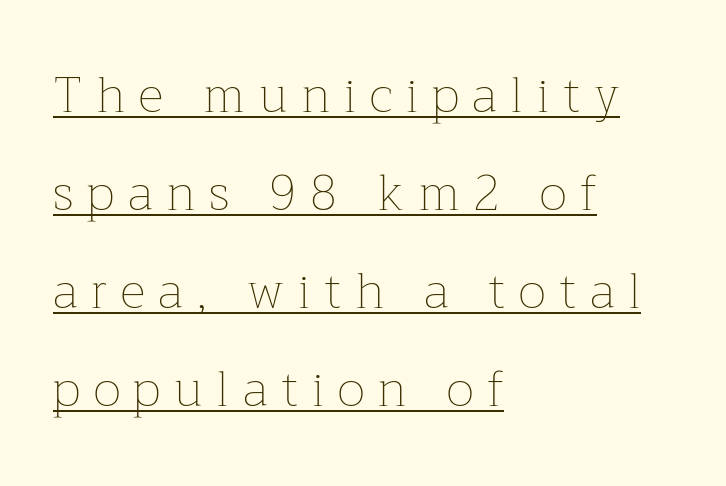
Q: Is the text bold? A: No.
Q: Is the text italic (slanted)? A: No, it is upright.
Q: Is the text underlined? A: Yes.
Q: How is the paragraph aligned? A: Left-aligned.
Q: Is the spacing between letters normal or unusually wide? A: Unusually wide.
Q: Is the spacing between lines tight, normal or loose? A: Loose.
Q: Width (condensed, normal, or wide)? A: Normal.
Q: Stroke contrast? A: Low.
Q: x-height? A: Medium.
Q: Monospaced? A: No.
